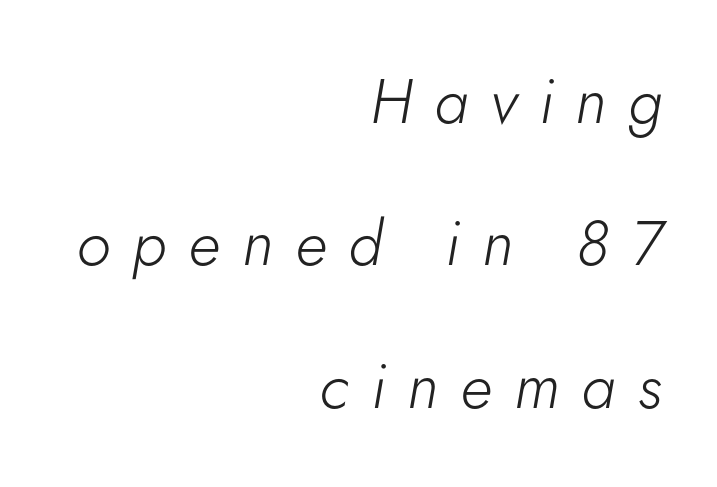
Is there much room between lines? Yes — plenty of vertical air separates them. The font is comparable to plain body text, perhaps lighter. Do the characters align in a grid? No, the font is proportional. Honestly, the letter spacing is so wide it's the main thing you notice. Type without underlining. Compared with a flush-left layout, this one pins lines to the opposite, right side.
